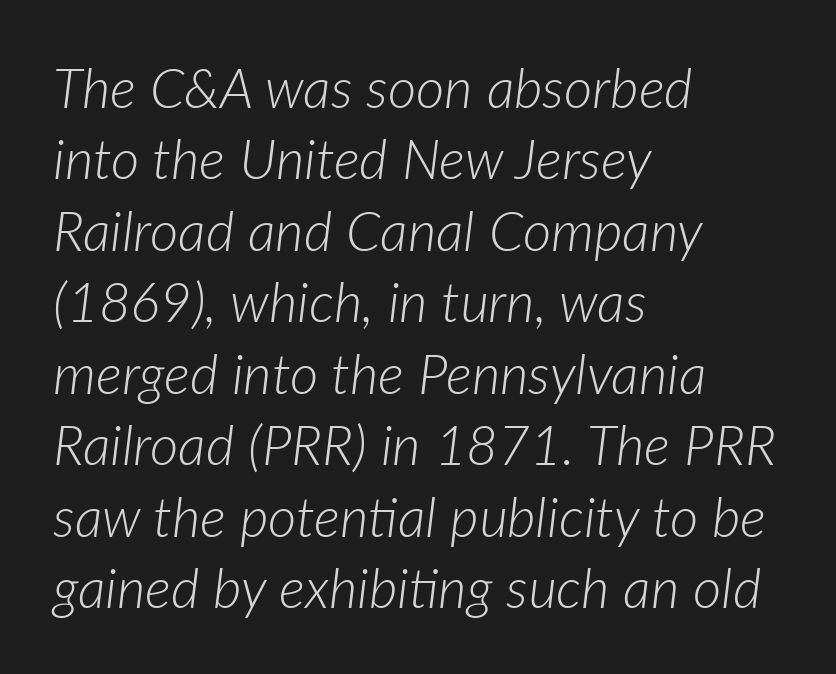
Descender tails drop into unmarked territory. Stem width sits at or under what a default text font uses. Is the letter spacing exaggerated? No — it looks like the ordinary default. Does the copy run flush right? No — it runs flush left. The letters advance in unequal steps, a hallmark of proportional type.
